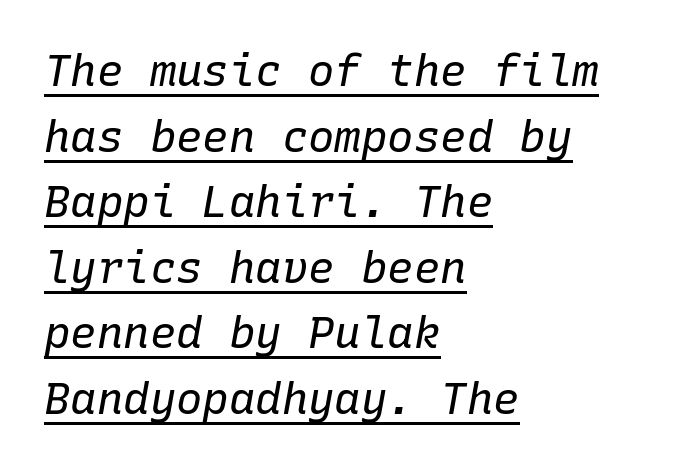
A continuous stroke trails under the words, as in a hyperlink. Alignment: flush left. Posture: slanted. This sample keeps an unexceptional amount of space between lines. The characters are drawn with everyday or finer stroke widths. Spacing between characters is what you'd get straight out of the box.
